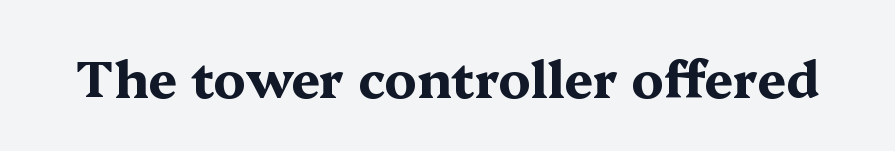
Q: Is the text bold? A: Yes.
Q: Is the text italic (slanted)? A: No, it is upright.
Q: Is the typeface a serif or a sans-serif typeface? A: Serif.
Q: Is the text underlined? A: No.
Q: Is the spacing between letters normal or unusually wide? A: Normal.
Q: Width (condensed, normal, or wide)? A: Wide.
Q: Stroke contrast? A: Medium.
Q: x-height? A: Medium.
Q: Monospaced? A: No.
